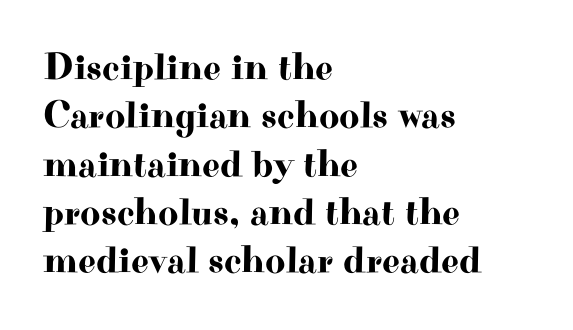
Q: Is the text italic (slanted)? A: No, it is upright.
Q: Is the typeface a serif or a sans-serif typeface? A: Serif.
Q: Is the text underlined? A: No.
Q: How is the paragraph aligned? A: Left-aligned.
Q: Is the spacing between letters normal or unusually wide? A: Normal.
Q: Width (condensed, normal, or wide)? A: Wide.
Q: Stroke contrast? A: High.
Q: x-height? A: Small.
Q: Monospaced? A: No.
